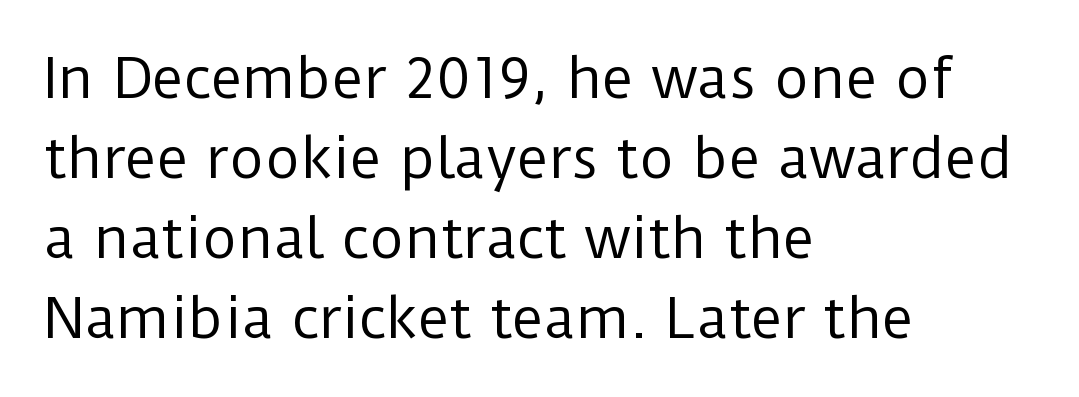
The image shows 54 px regular-weight sans-serif type, upright; set left-aligned, normal line spacing (1.48x), normal letter spacing, not underlined; low stroke contrast and a medium x-height.
